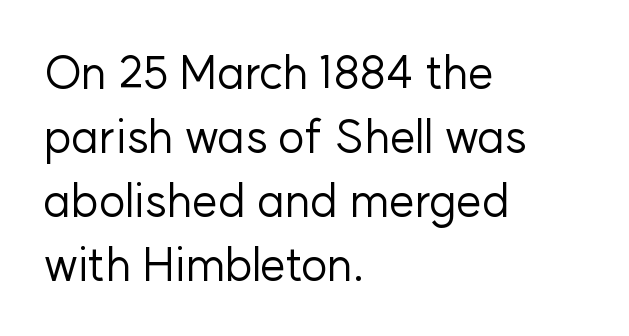
The image shows 46 px regular-weight sans-serif type, upright; set left-aligned, normal line spacing (1.39x), normal letter spacing, not underlined; low stroke contrast and a medium x-height.
